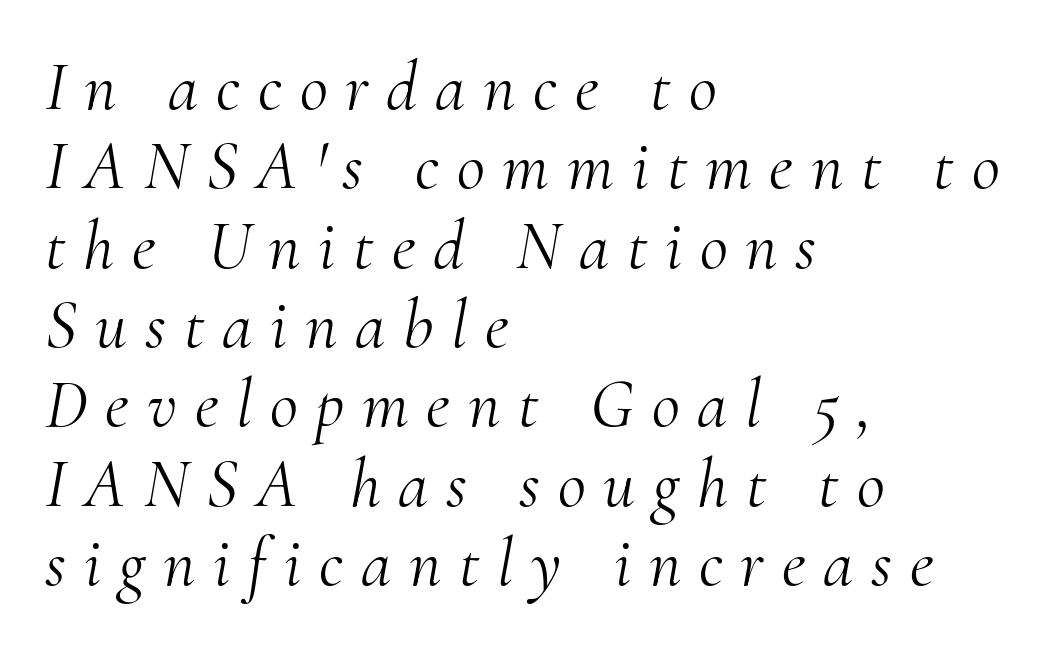
{"serif": "yes", "italic": "yes", "lean": "right", "slant_degrees": 10, "bold": "no", "weight": "light", "width": "normal", "stroke_contrast": "medium", "x_height": "small", "monospaced": "no", "underline": "no", "align": "left", "line_spacing": "tight", "line_spacing_ratio": 1.15, "letter_spacing": "wide", "letter_spacing_em": 0.26, "glyph_px": 69}
